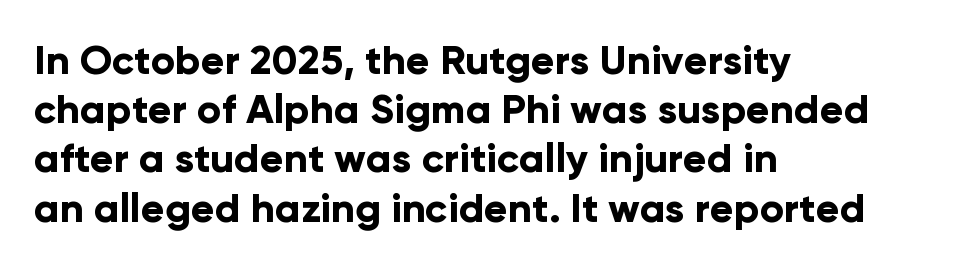
The image shows 40 px bold sans-serif type, upright; set left-aligned, line spacing 1.23x, normal letter spacing, not underlined; low stroke contrast and a medium x-height.
